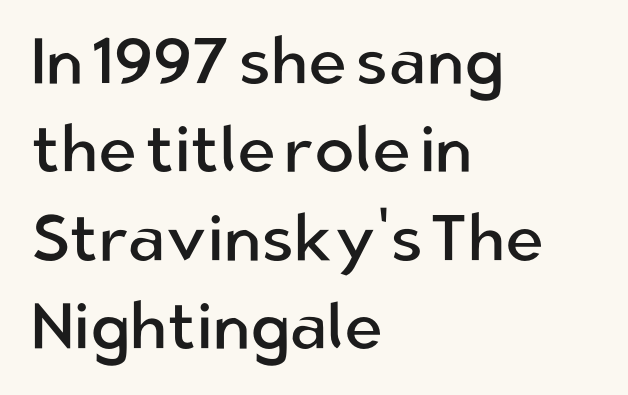
Q: Is the text bold? A: No.
Q: Is the text italic (slanted)? A: No, it is upright.
Q: Is the typeface a serif or a sans-serif typeface? A: Sans-serif.
Q: Is the text underlined? A: No.
Q: How is the paragraph aligned? A: Left-aligned.
Q: Is the spacing between letters normal or unusually wide? A: Normal.
Q: Is the spacing between lines tight, normal or loose? A: Normal.
Q: Width (condensed, normal, or wide)? A: Normal.
Q: Stroke contrast? A: Low.
Q: x-height? A: Medium.
Q: Monospaced? A: No.
